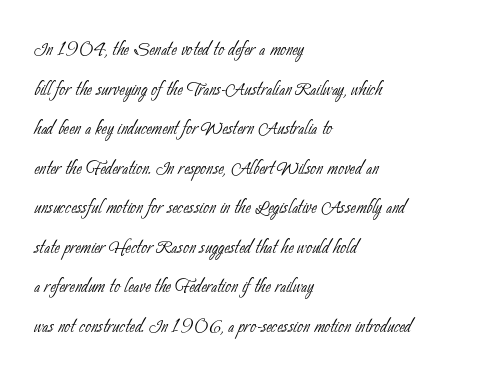
The image shows 26 px text type; set left-aligned, normal line spacing (1.52x), normal letter spacing, not underlined.
